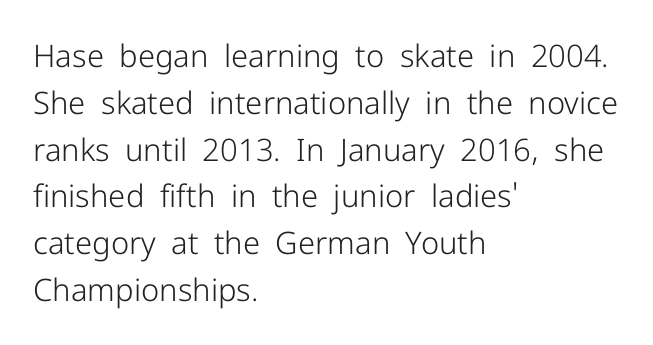
Unlike italic type, these characters show no tilt at all. Evenly set lines give the paragraph a standard silhouette. The space beneath each line is pristine and unruled. Here the designer chose a conventional face with non-uniform glyph widths. On a weight scale, this lands at 450 or below. Standard letterfit; no display-style spreading of the glyphs.
